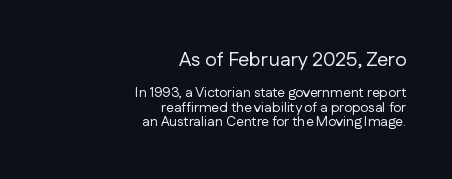
{"italic": "no", "bold": "no", "underline": "no", "align": "right", "line_spacing": "tight", "line_spacing_ratio": 1.05, "letter_spacing": "normal", "letter_spacing_em": 0.0, "larger_block": "first", "size_ratio": 1.43, "glyph_px": 20}
